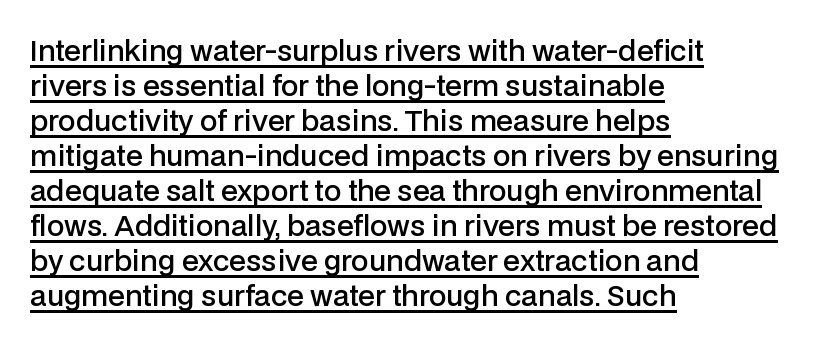
In terms of letterspacing, this is plain default setting. Which margin do the lines hug? The left one — the right edge is uneven. This rendering employs a face without finishing strokes, i.e., a sans-serif. Vertical spacing — default. A typographer would call this underscored text.
